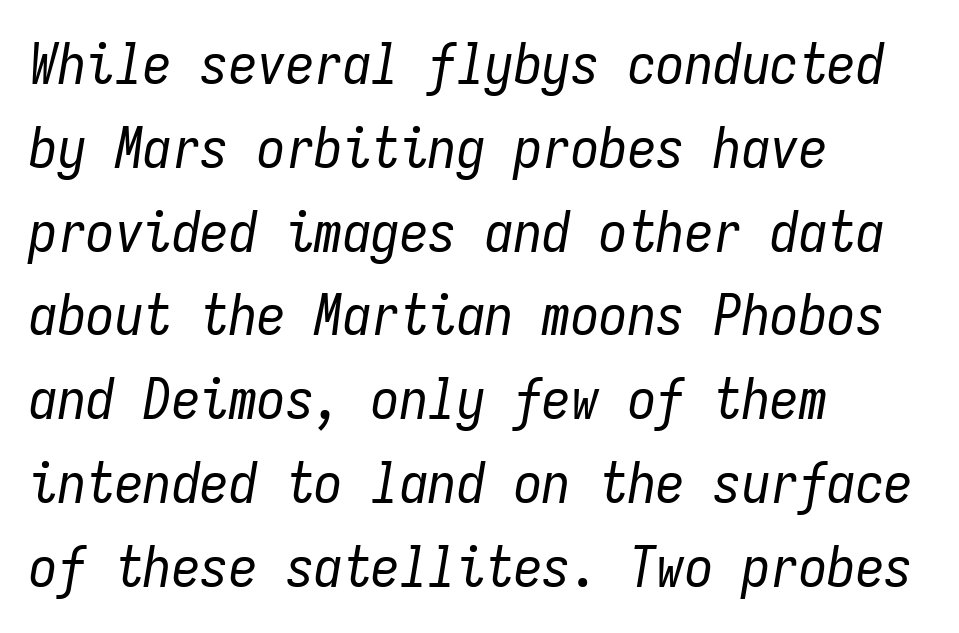
{"italic": "yes", "lean": "right", "slant_degrees": 9, "bold": "no", "weight": "regular", "width": "condensed", "stroke_contrast": "low", "x_height": "medium", "monospaced": "yes", "underline": "no", "align": "left", "line_spacing": "normal", "line_spacing_ratio": 1.47, "letter_spacing": "normal", "letter_spacing_em": 0.0, "glyph_px": 57}
